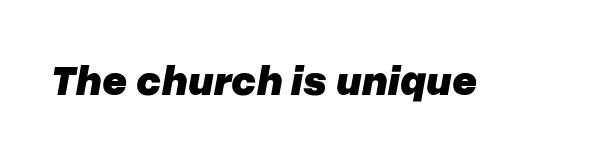
Q: Is the text bold? A: Yes.
Q: Is the text italic (slanted)? A: Yes, it leans right by about 10 degrees.
Q: Is the text underlined? A: No.
Q: Is the spacing between letters normal or unusually wide? A: Normal.
Q: Width (condensed, normal, or wide)? A: Normal.
Q: Stroke contrast? A: Low.
Q: x-height? A: Medium.
Q: Monospaced? A: No.
